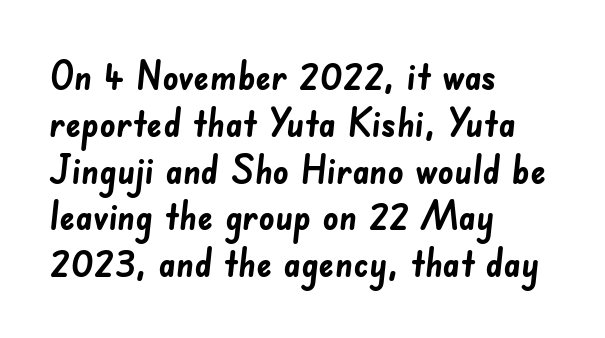
You can tell from the bare stems that sans-serif type was used. Do the characters align in a grid? No, the font is proportional. Between one letter and the next there's only the usual sliver of space. Each glyph is drawn with heavy, bold strokes.
